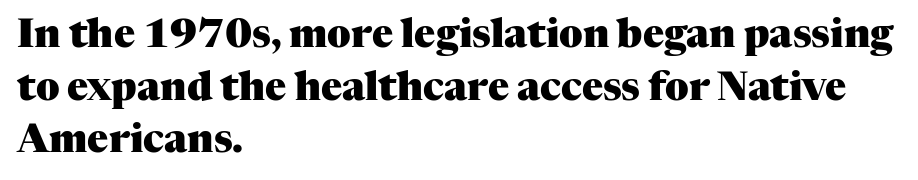
{"serif": "yes", "italic": "no", "bold": "yes", "weight": "heavy", "width": "normal", "stroke_contrast": "medium", "x_height": "medium", "monospaced": "no", "underline": "no", "align": "left", "line_spacing": "normal", "line_spacing_ratio": 1.35, "letter_spacing": "normal", "letter_spacing_em": 0.0, "glyph_px": 39}
